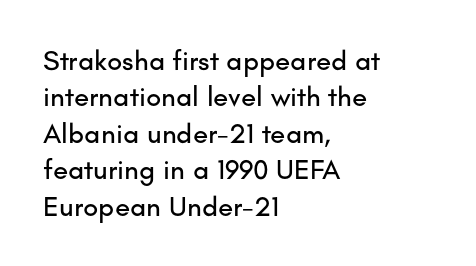
The paragraph shown leans on its left margin. Note: no serifs on the glyphs. Compared with typical body copy, the letter spacing here is the same. Each letter keeps its own natural width here, so spacing adapts to shape.
